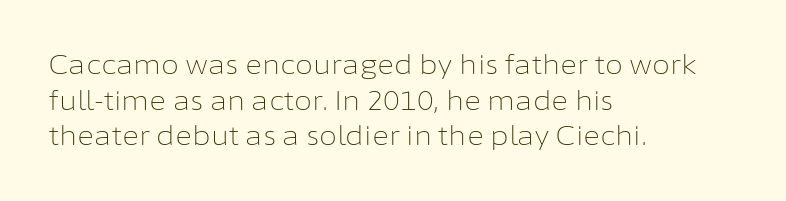
The line texture is even and compact thanks to regular tracking. Honestly, the row spacing looks completely unremarkable. Every row of glyphs begins at an identical x-position on the left. The letters stand straight up with perfectly vertical stems. Stroke thickness stays within the range of a standard reading face or lighter. Unmarked baselines from the first word to the last.
